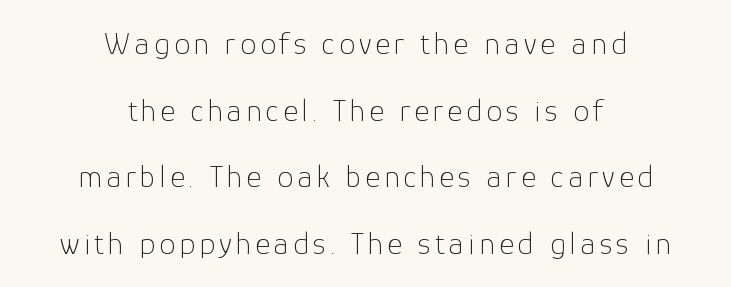
{"serif": "no", "italic": "no", "bold": "no", "weight": "thin", "width": "normal", "stroke_contrast": "low", "x_height": "medium", "monospaced": "no", "underline": "no", "align": "center", "line_spacing": "loose", "line_spacing_ratio": 2.08, "glyph_px": 32}
